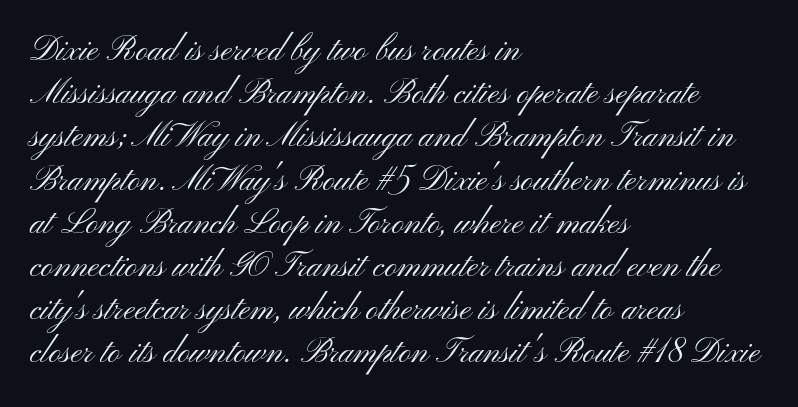
The image shows 34 px light, wide sans-serif type; set left-aligned, normal line spacing (1.27x), normal letter spacing, not underlined; medium stroke contrast and a small x-height.
